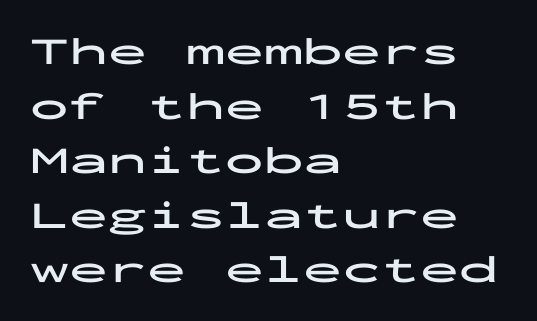
The image shows 39 px bold, wide sans-serif type, upright, monospaced; set left-aligned, normal line spacing (1.4x), normal letter spacing, not underlined; low stroke contrast and a medium x-height.
